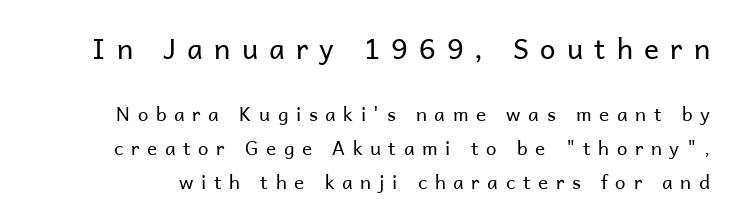
No italicization has been applied; the sample stays upright. The composition opens big and finishes small. Character widths vary here, with narrow letters taking less room than wide ones. Tracking value appears strongly positive — letters spread wide. Weight: in the light-to-regular range.
